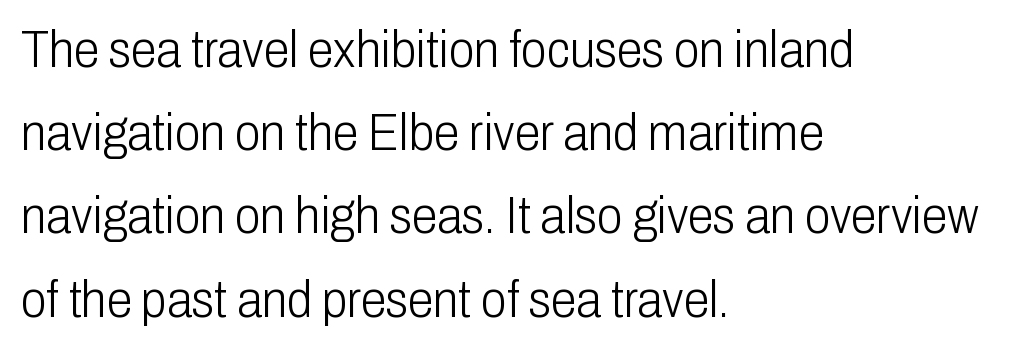
{"serif": "no", "italic": "no", "bold": "no", "weight": "light", "width": "condensed", "stroke_contrast": "low", "x_height": "medium", "monospaced": "no", "underline": "no", "align": "left", "line_spacing": "normal", "line_spacing_ratio": 1.6, "letter_spacing": "normal", "letter_spacing_em": 0.0, "glyph_px": 52}
